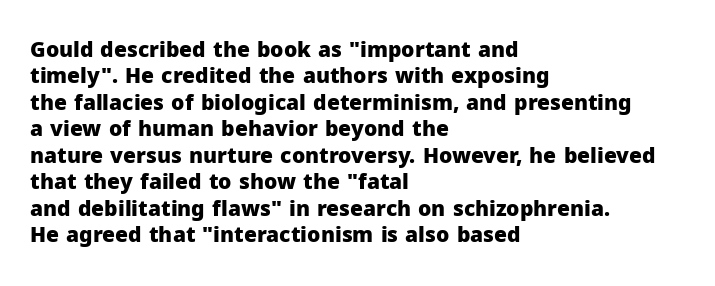
Q: Is the text bold? A: Yes.
Q: Is the text italic (slanted)? A: No, it is upright.
Q: Is the text underlined? A: No.
Q: How is the paragraph aligned? A: Left-aligned.
Q: Is the spacing between letters normal or unusually wide? A: Normal.
Q: Is the spacing between lines tight, normal or loose? A: Normal.
